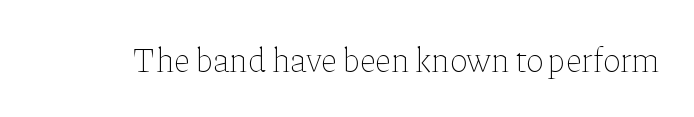
Spacing verdict: proportional, widths tailored to each character. No extra tracking has been applied to these lines. These glyphs show unthickened strokes, regular width or finer. Check the space under the baseline: it is left empty. Tall strokes in this sample are plumb rather than angled.
